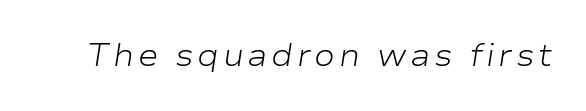
Q: Is the text bold? A: No.
Q: Is the text italic (slanted)? A: Yes, it leans right by about 9 degrees.
Q: Is the text underlined? A: No.
Q: Width (condensed, normal, or wide)? A: Wide.
Q: Stroke contrast? A: Low.
Q: x-height? A: Medium.
Q: Monospaced? A: No.
